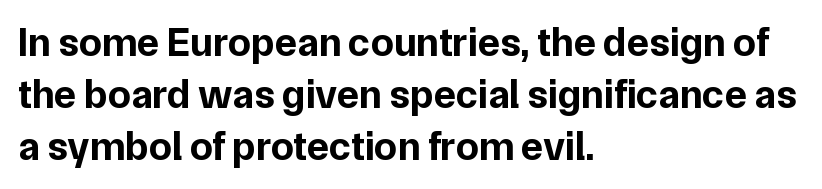
Q: Is the text bold? A: Yes.
Q: Is the text italic (slanted)? A: No, it is upright.
Q: Is the typeface a serif or a sans-serif typeface? A: Sans-serif.
Q: Is the text underlined? A: No.
Q: How is the paragraph aligned? A: Left-aligned.
Q: Is the spacing between letters normal or unusually wide? A: Normal.
Q: Is the spacing between lines tight, normal or loose? A: Normal.
Q: Width (condensed, normal, or wide)? A: Normal.
Q: Stroke contrast? A: Low.
Q: x-height? A: Medium.
Q: Monospaced? A: No.
